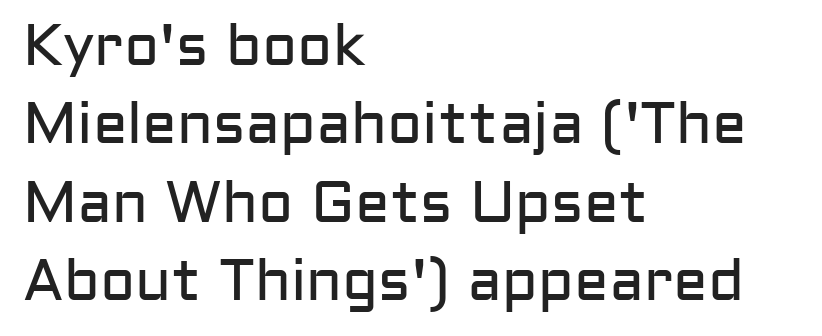
{"serif": "no", "italic": "no", "bold": "no", "weight": "regular", "width": "normal", "stroke_contrast": "low", "x_height": "medium", "monospaced": "no", "underline": "no", "align": "left", "line_spacing": "normal", "line_spacing_ratio": 1.35, "letter_spacing": "normal", "letter_spacing_em": 0.0, "glyph_px": 58}
